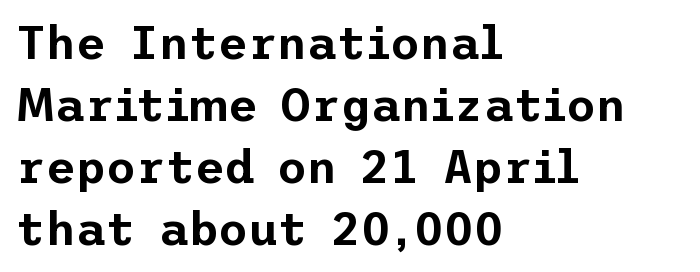
Is there much room between lines? A standard amount, neither cramped nor airy. Glance below the letters and you will spot only blank space. Line starts are locked; line ends wander. Compared with typical body copy, the letter spacing here is the same. Observe the absence of serifs on each vertical stroke in this sample.
